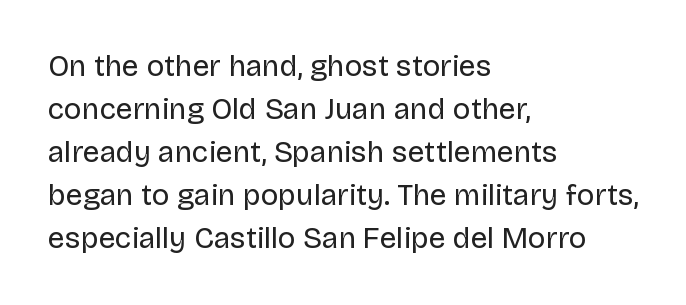
{"serif": "no", "italic": "no", "bold": "no", "weight": "regular", "width": "normal", "stroke_contrast": "low", "x_height": "large", "monospaced": "no", "underline": "no", "align": "left", "line_spacing": "normal", "line_spacing_ratio": 1.43, "letter_spacing": "normal", "letter_spacing_em": 0.0, "glyph_px": 30}
